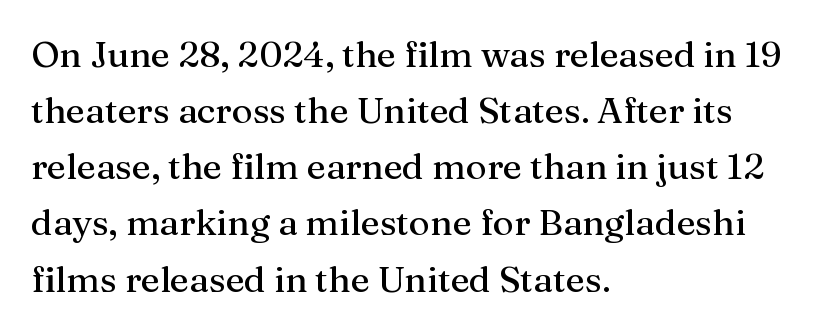
The image shows 36 px serif type, upright; set left-aligned, normal line spacing (1.56x), normal letter spacing, not underlined; medium stroke contrast and a medium x-height.
